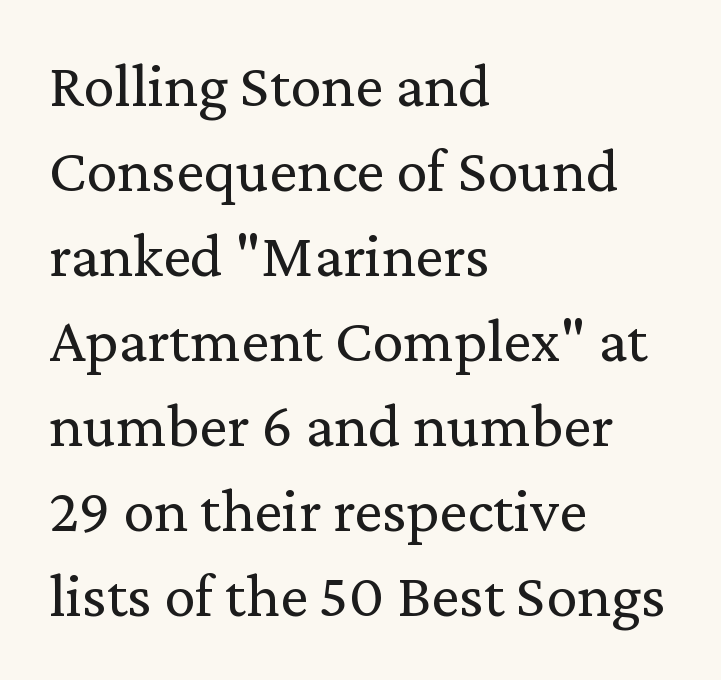
The image shows 63 px regular-weight serif type, upright; set left-aligned, normal line spacing (1.35x), normal letter spacing, not underlined; low stroke contrast and a medium x-height.
